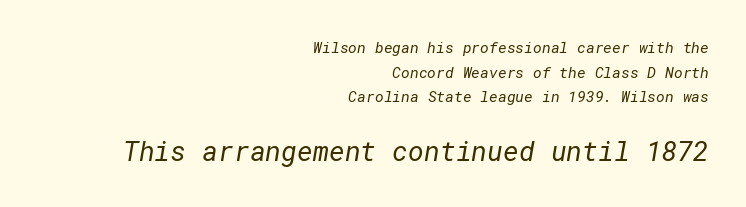
The image shows 27 px text type; set right-aligned, normal line spacing (1.64x), normal letter spacing, not underlined; the second (bottom) block is 1.8x larger.
